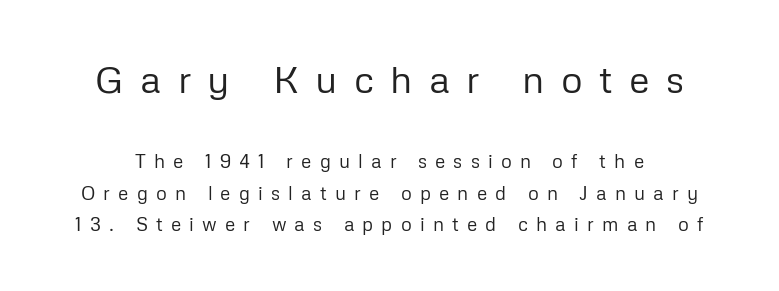
Q: Is the text bold? A: No.
Q: Is the text italic (slanted)? A: No, it is upright.
Q: Is the typeface a serif or a sans-serif typeface? A: Sans-serif.
Q: Is the text underlined? A: No.
Q: Is the spacing between letters normal or unusually wide? A: Unusually wide.
Q: Is the spacing between lines tight, normal or loose? A: Normal.
Q: Which block of text is set in a larger size, the first (top) or the second (bottom)? A: The first (top) one.
Q: Width (condensed, normal, or wide)? A: Normal.
Q: Stroke contrast? A: Low.
Q: x-height? A: Medium.
Q: Monospaced? A: No.
